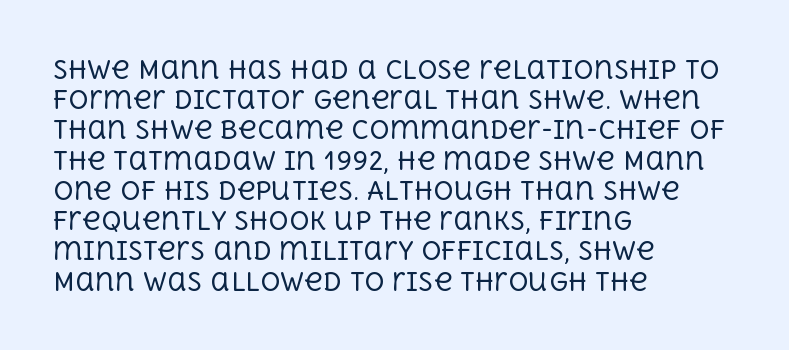
Q: Is the text bold? A: No.
Q: Is the text italic (slanted)? A: No, it is upright.
Q: Is the text underlined? A: No.
Q: How is the paragraph aligned? A: Left-aligned.
Q: Is the spacing between letters normal or unusually wide? A: Normal.
